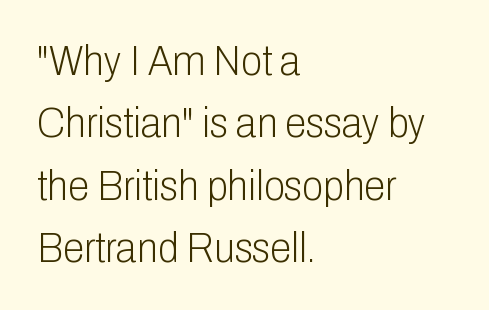
Q: Is the text bold? A: No.
Q: Is the text italic (slanted)? A: No, it is upright.
Q: Is the typeface a serif or a sans-serif typeface? A: Sans-serif.
Q: Is the text underlined? A: No.
Q: How is the paragraph aligned? A: Left-aligned.
Q: Is the spacing between letters normal or unusually wide? A: Normal.
Q: Is the spacing between lines tight, normal or loose? A: Normal.
Q: Width (condensed, normal, or wide)? A: Condensed.
Q: Stroke contrast? A: Low.
Q: x-height? A: Medium.
Q: Monospaced? A: No.
